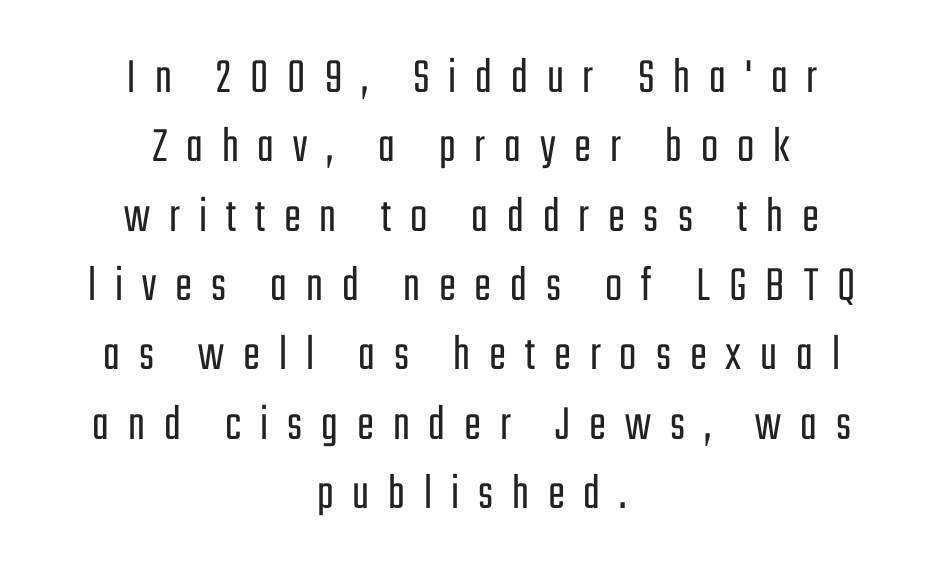
{"serif": "no", "italic": "no", "bold": "no", "weight": "light", "width": "condensed", "stroke_contrast": "low", "x_height": "medium", "monospaced": "no", "underline": "no", "align": "center", "line_spacing": "normal", "line_spacing_ratio": 1.36, "letter_spacing": "wide", "letter_spacing_em": 0.37, "glyph_px": 51}
